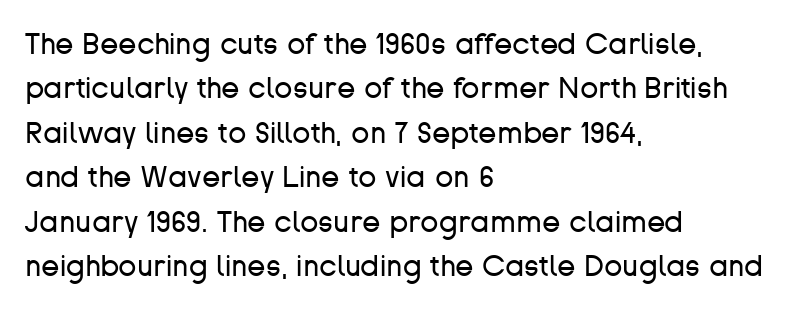
The image shows 30 px regular-weight sans-serif type, upright; set left-aligned, normal line spacing (1.48x), normal letter spacing, not underlined; low stroke contrast and a medium x-height.
